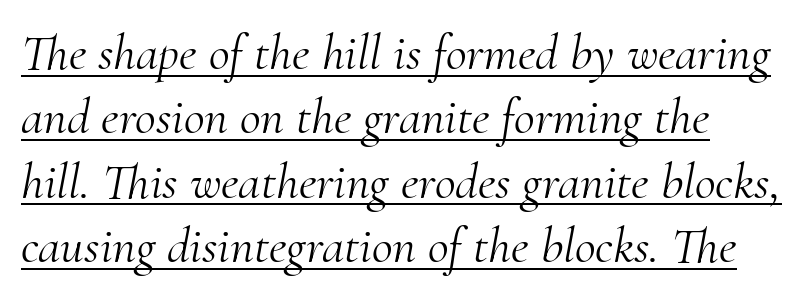
{"serif": "yes", "italic": "yes", "lean": "right", "slant_degrees": 10, "bold": "no", "weight": "light", "width": "normal", "stroke_contrast": "medium", "x_height": "small", "monospaced": "no", "underline": "yes", "line_spacing": "normal", "line_spacing_ratio": 1.26, "letter_spacing": "normal", "letter_spacing_em": 0.0, "glyph_px": 51}
